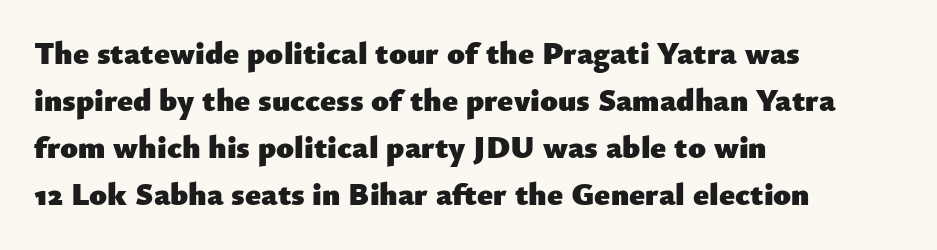
Q: Is the text bold? A: Yes.
Q: Is the text italic (slanted)? A: No, it is upright.
Q: Is the typeface a serif or a sans-serif typeface? A: Sans-serif.
Q: Is the text underlined? A: No.
Q: How is the paragraph aligned? A: Left-aligned.
Q: Is the spacing between letters normal or unusually wide? A: Normal.
Q: Is the spacing between lines tight, normal or loose? A: Normal.
Q: Width (condensed, normal, or wide)? A: Normal.
Q: Stroke contrast? A: Low.
Q: x-height? A: Small.
Q: Monospaced? A: No.
